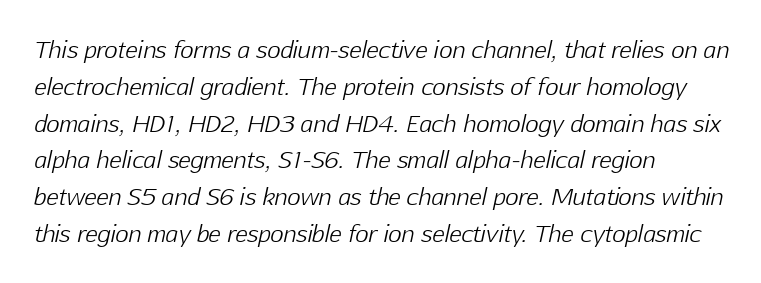
Q: Is the text bold? A: No.
Q: Is the text italic (slanted)? A: Yes, it leans right by about 12 degrees.
Q: Is the text underlined? A: No.
Q: How is the paragraph aligned? A: Left-aligned.
Q: Is the spacing between letters normal or unusually wide? A: Normal.
Q: Is the spacing between lines tight, normal or loose? A: Normal.
